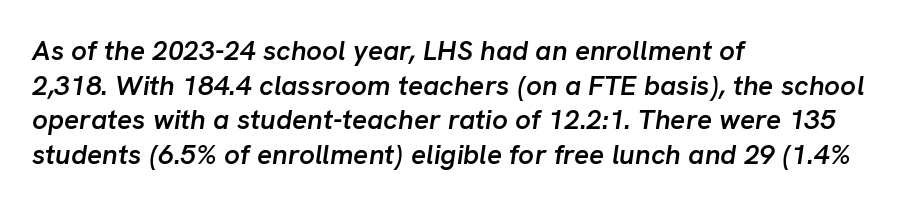
{"italic": "yes", "lean": "right", "slant_degrees": 8, "bold": "semi", "weight": "semibold", "width": "normal", "stroke_contrast": "low", "x_height": "medium", "monospaced": "no", "underline": "no", "align": "left", "line_spacing_ratio": 1.24, "letter_spacing": "normal", "letter_spacing_em": 0.0, "glyph_px": 28}
